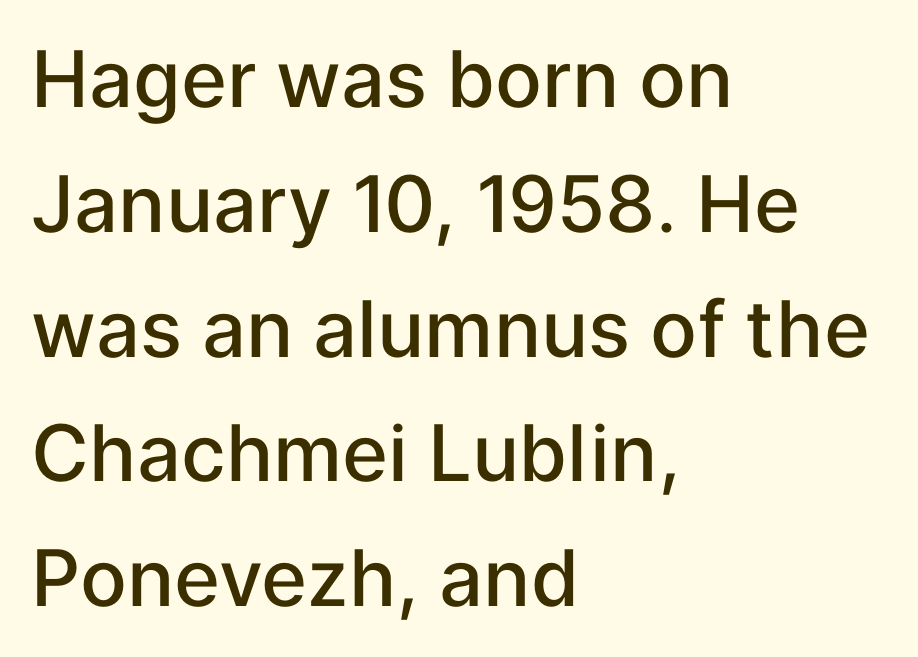
The sample has been set in demibold, a notch under bold. Look at the bottom of the vertical strokes: they stop flat, with no serifs. This is the regular roman posture of the typeface. A bare baseline throughout the passage. The rendering uses natural spacing where letterforms have individual widths. The line-height multiplier appears to be the usual default.
